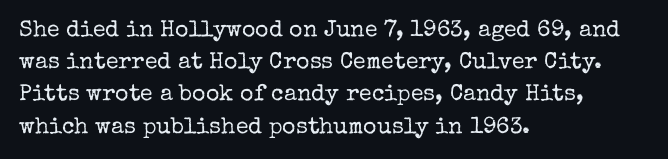
The image shows 23 px text type, upright; set left-aligned, normal line spacing (1.4x), normal letter spacing, not underlined.
